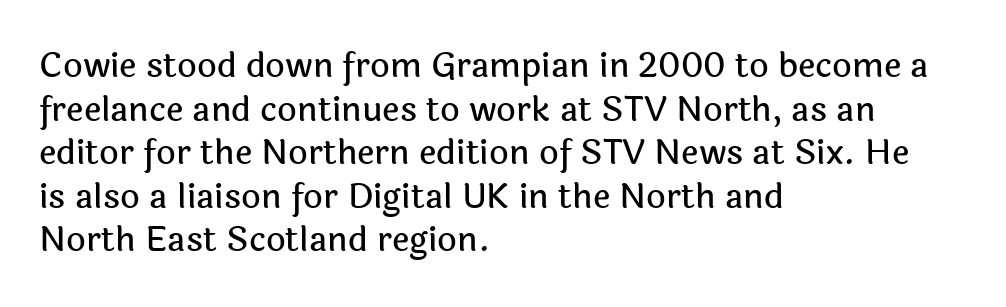
The image shows 34 px sans-serif type, upright; set left-aligned, normal line spacing (1.28x), normal letter spacing, not underlined; a medium x-height.
